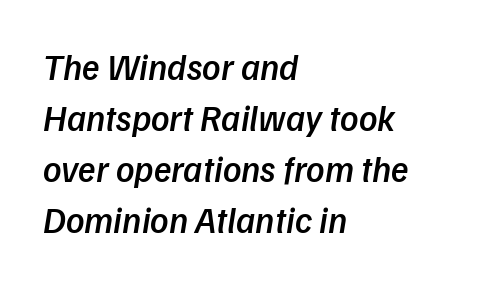
The image shows 36 px semibold sans-serif type; set left-aligned, normal line spacing (1.42x), normal letter spacing, not underlined; low stroke contrast and a medium x-height.
